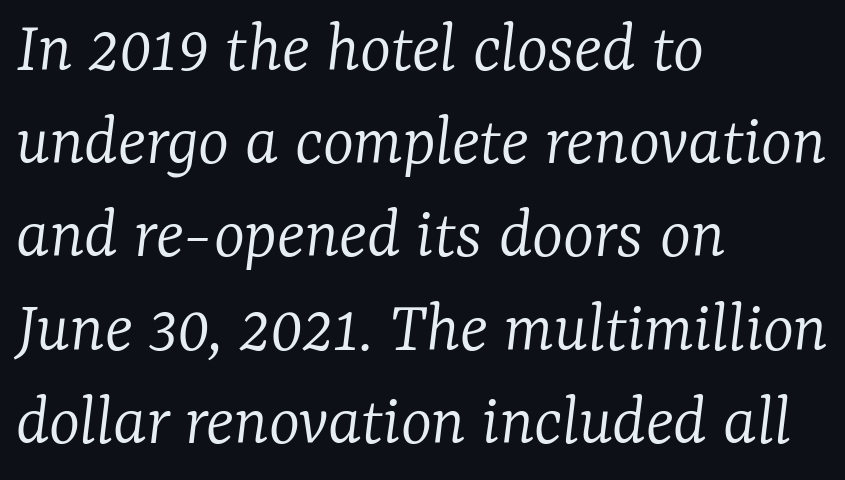
Q: Is the text bold? A: No.
Q: Is the text italic (slanted)? A: Yes, it leans right by about 7 degrees.
Q: Is the typeface a serif or a sans-serif typeface? A: Serif.
Q: Is the text underlined? A: No.
Q: How is the paragraph aligned? A: Left-aligned.
Q: Is the spacing between letters normal or unusually wide? A: Normal.
Q: Is the spacing between lines tight, normal or loose? A: Normal.
Q: Width (condensed, normal, or wide)? A: Normal.
Q: Stroke contrast? A: Low.
Q: x-height? A: Medium.
Q: Monospaced? A: No.
